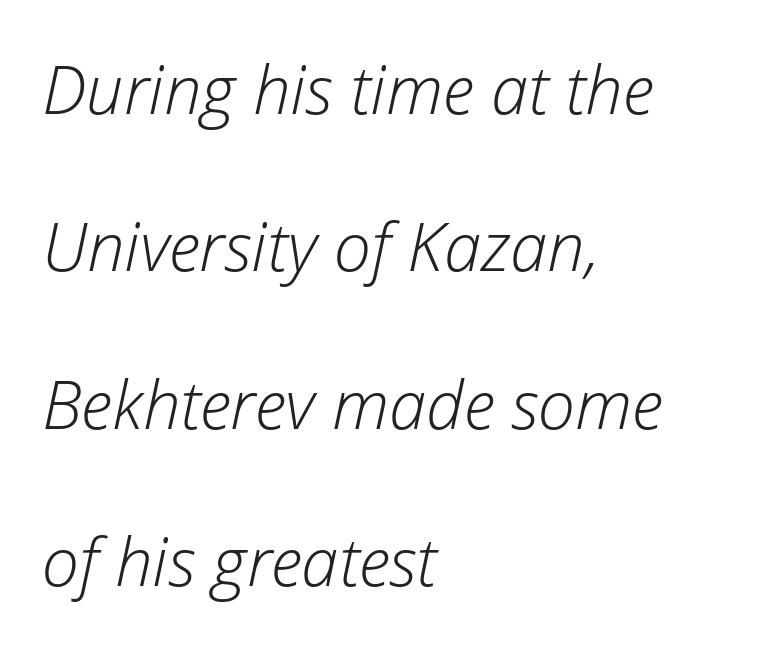
This sample trades compactness for vertical openness between lines. The paragraph has a hard left edge and a soft right edge. Stems here are at most as thick as an everyday book face. Plain, unruled lines of type.
